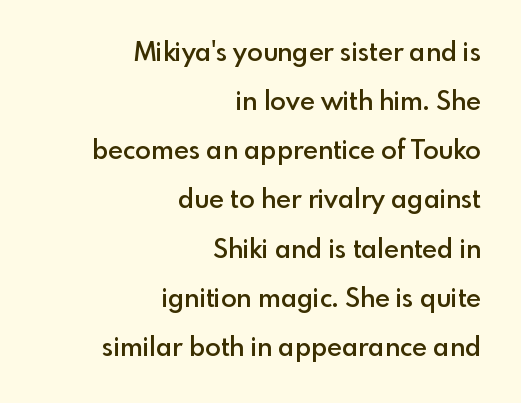
The lines in this sample share a right terminus and differ only in where they begin. A typesetter would mark this as roman, not italic. Just letters on the line, the space beneath them empty. Students, note that the glyphs here touch the page at normal intervals. The strokes are fattened partway — semibold, not bold.
